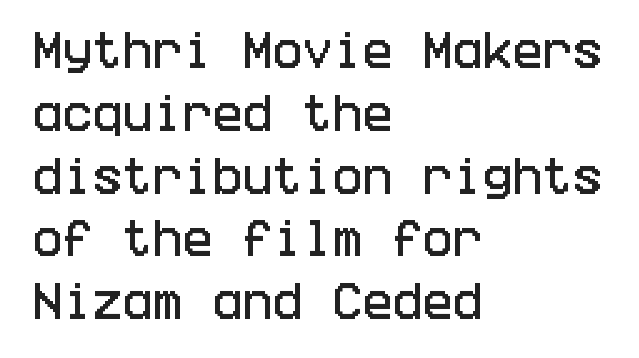
The rendering uses a moderate line-height, typical for paragraphs. Notice how the passage keeps a crisp vertical edge on the left only. Unmarked baselines from the first word to the last. Observe the ordinary spacing: letters are neighbours, not strangers.
